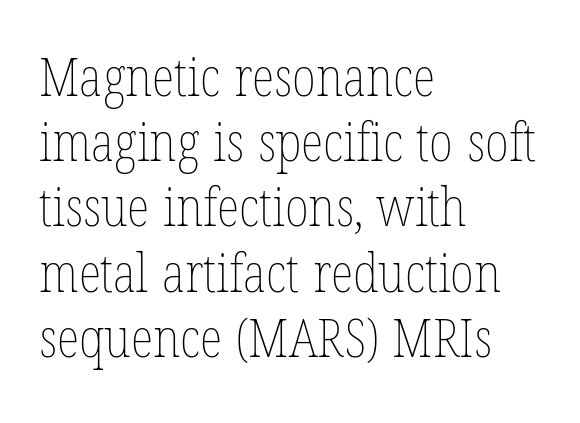
Q: Is the text bold? A: No.
Q: Is the text italic (slanted)? A: No, it is upright.
Q: Is the text underlined? A: No.
Q: How is the paragraph aligned? A: Left-aligned.
Q: Is the spacing between letters normal or unusually wide? A: Normal.
Q: Width (condensed, normal, or wide)? A: Condensed.
Q: Stroke contrast? A: Low.
Q: x-height? A: Medium.
Q: Monospaced? A: No.
